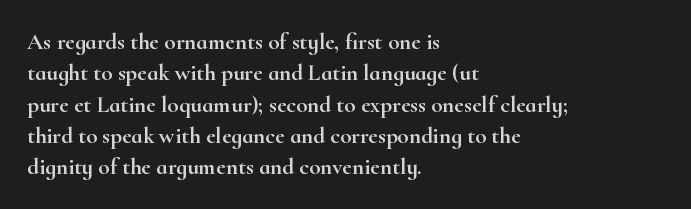
Q: Is the text italic (slanted)? A: No, it is upright.
Q: Is the text underlined? A: No.
Q: How is the paragraph aligned? A: Left-aligned.
Q: Is the spacing between letters normal or unusually wide? A: Normal.
Q: Is the spacing between lines tight, normal or loose? A: Normal.
